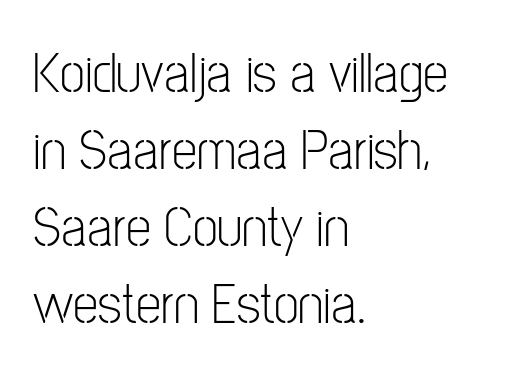
What's the leading like? Ordinary, nothing unusual. Looks like regular typesetting: each glyph gets only the width it needs. The gap between lines stays unmarked. Honestly, the letter spacing is just normal — you wouldn't notice it.
